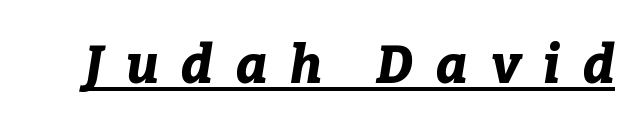
The image shows 53 px bold type, italic (leaning right); set unusually wide letter spacing (+0.43 em), underlined; low stroke contrast and a medium x-height.
